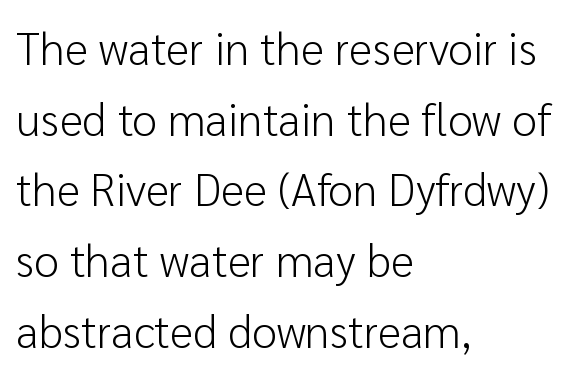
Q: Is the text bold? A: No.
Q: Is the text italic (slanted)? A: No, it is upright.
Q: Is the typeface a serif or a sans-serif typeface? A: Sans-serif.
Q: Is the text underlined? A: No.
Q: How is the paragraph aligned? A: Left-aligned.
Q: Is the spacing between letters normal or unusually wide? A: Normal.
Q: Is the spacing between lines tight, normal or loose? A: Normal.
Q: Width (condensed, normal, or wide)? A: Normal.
Q: Stroke contrast? A: Low.
Q: x-height? A: Medium.
Q: Monospaced? A: No.
